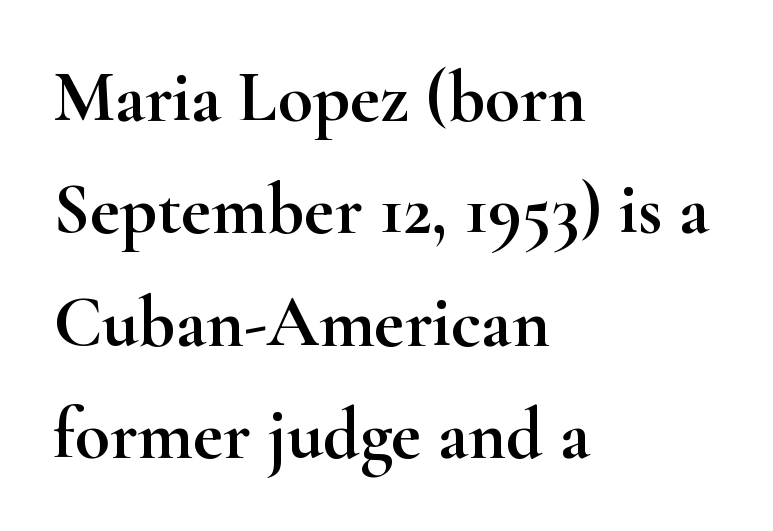
{"serif": "yes", "italic": "no", "width": "wide", "stroke_contrast": "high", "x_height": "small", "monospaced": "no", "underline": "no", "align": "left", "line_spacing": "normal", "line_spacing_ratio": 1.56, "letter_spacing": "normal", "letter_spacing_em": 0.0, "glyph_px": 72}
